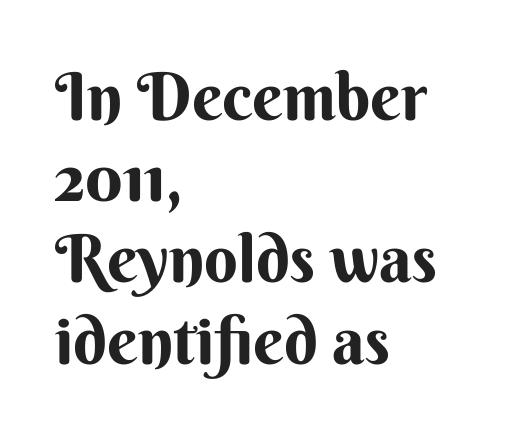
{"serif": "no", "italic": "no", "width": "normal", "stroke_contrast": "medium", "x_height": "small", "monospaced": "no", "underline": "no", "align": "left", "line_spacing_ratio": 1.23, "letter_spacing": "normal", "letter_spacing_em": 0.0, "glyph_px": 66}
